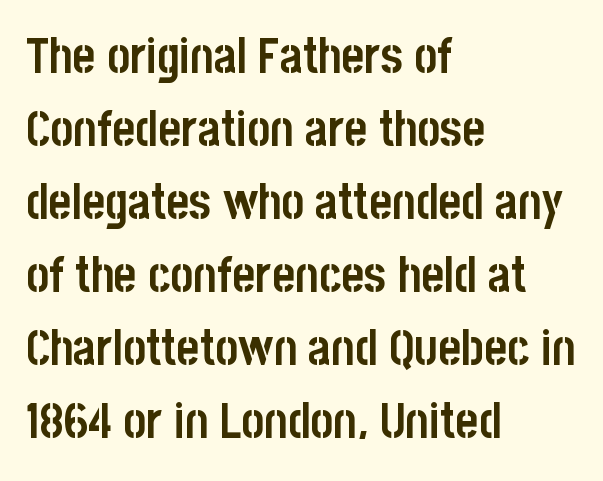
The image shows 49 px semibold, condensed sans-serif type, upright; set left-aligned, normal line spacing (1.49x), normal letter spacing, not underlined; low stroke contrast and a large x-height.
